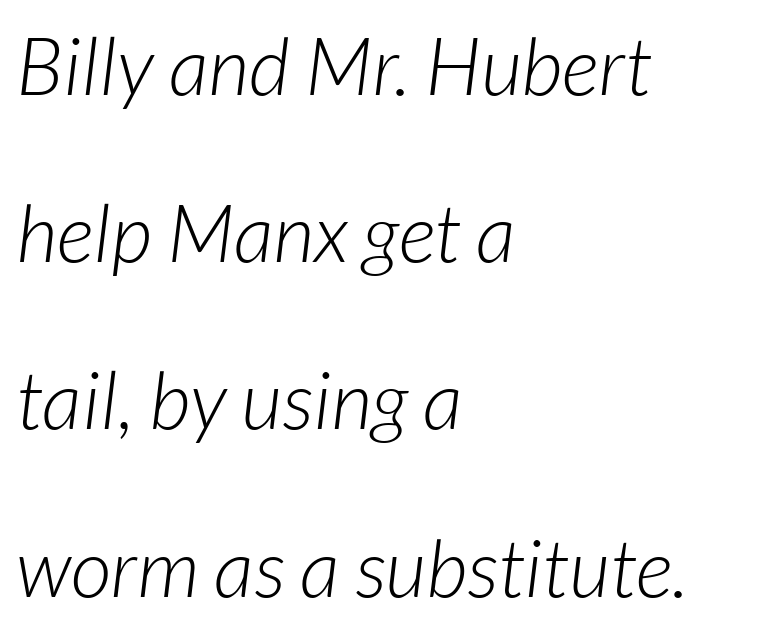
The image shows 80 px light type, italic (leaning right); set left-aligned, loose line spacing (2.09x), normal letter spacing, not underlined; low stroke contrast and a medium x-height.
